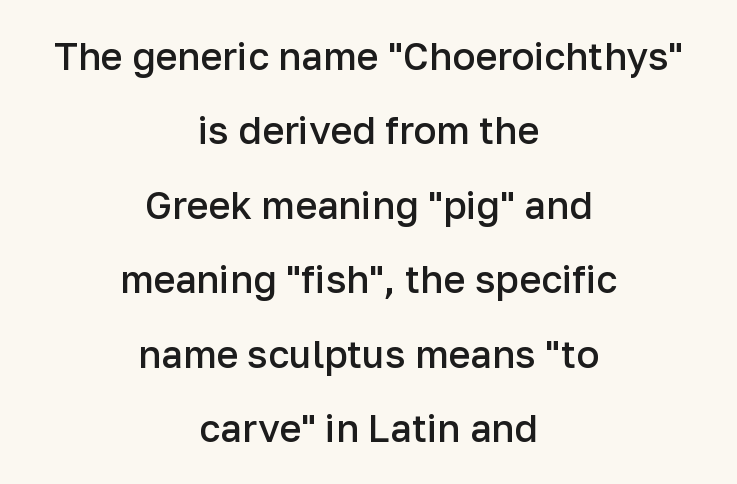
Q: Is the text bold? A: Semi-bold.
Q: Is the text italic (slanted)? A: No, it is upright.
Q: Is the typeface a serif or a sans-serif typeface? A: Sans-serif.
Q: Is the text underlined? A: No.
Q: How is the paragraph aligned? A: Centered.
Q: Is the spacing between letters normal or unusually wide? A: Normal.
Q: Is the spacing between lines tight, normal or loose? A: Loose.
Q: Width (condensed, normal, or wide)? A: Normal.
Q: Stroke contrast? A: Low.
Q: x-height? A: Medium.
Q: Monospaced? A: No.
